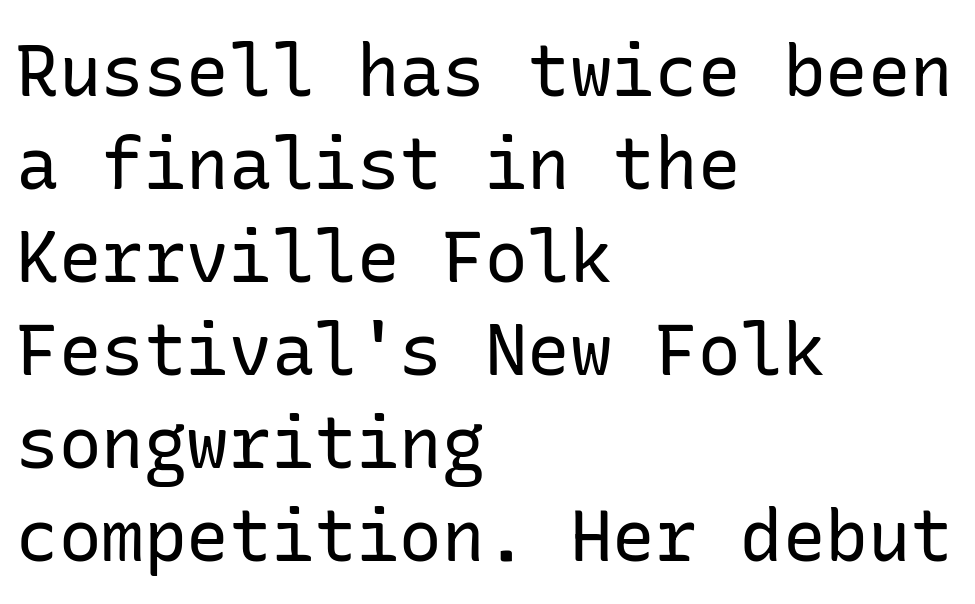
The image shows 71 px regular-weight sans-serif type, upright; set left-aligned, normal line spacing (1.31x), normal letter spacing, not underlined; low stroke contrast and a medium x-height.
